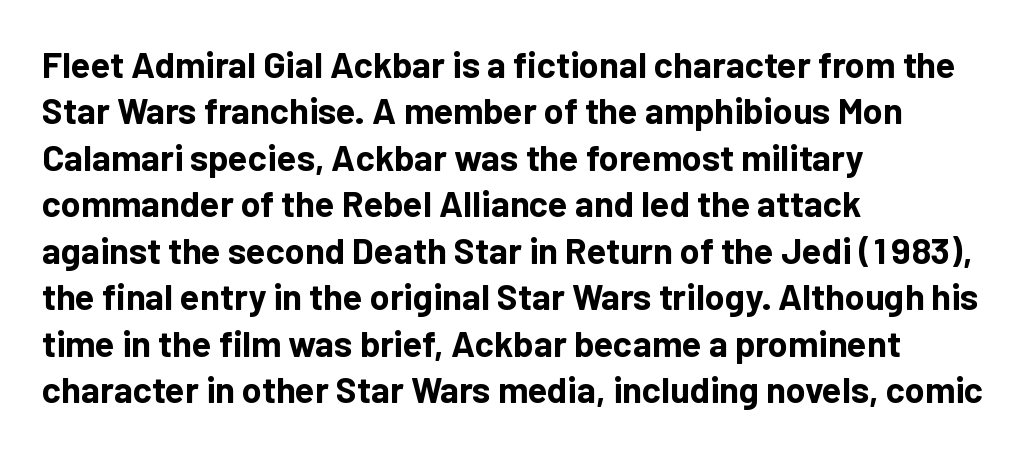
{"serif": "no", "italic": "no", "bold": "yes", "weight": "bold", "width": "normal", "stroke_contrast": "low", "x_height": "medium", "monospaced": "no", "underline": "no", "align": "left", "line_spacing": "normal", "line_spacing_ratio": 1.29, "letter_spacing": "normal", "letter_spacing_em": 0.0, "glyph_px": 36}
